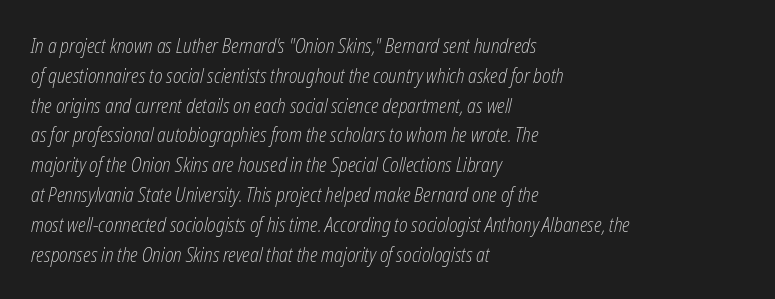
Q: Is the text bold? A: No.
Q: Is the text italic (slanted)? A: Yes, it leans right by about 12 degrees.
Q: Is the text underlined? A: No.
Q: How is the paragraph aligned? A: Left-aligned.
Q: Is the spacing between letters normal or unusually wide? A: Normal.
Q: Is the spacing between lines tight, normal or loose? A: Normal.
